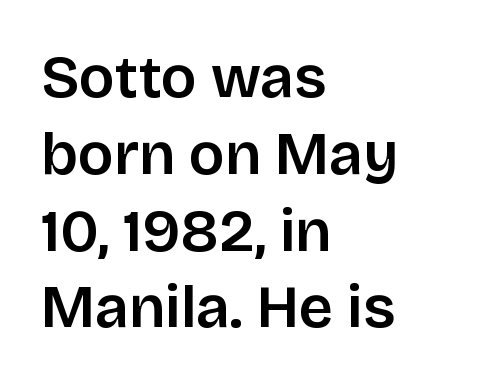
The image shows 60 px semibold sans-serif type, upright; set left-aligned, normal line spacing (1.28x), normal letter spacing, not underlined; low stroke contrast and a large x-height.
